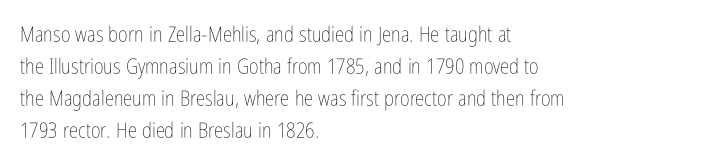
Q: Is the text bold? A: No.
Q: Is the text italic (slanted)? A: No, it is upright.
Q: Is the text underlined? A: No.
Q: How is the paragraph aligned? A: Left-aligned.
Q: Is the spacing between letters normal or unusually wide? A: Normal.
Q: Is the spacing between lines tight, normal or loose? A: Normal.
